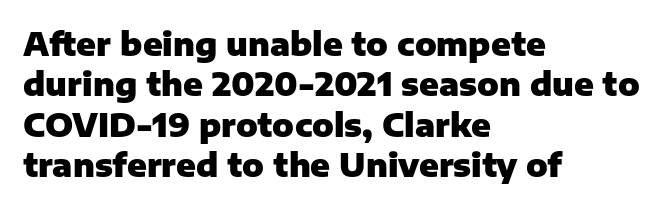
The image shows 32 px heavy sans-serif type, upright; set left-aligned, normal line spacing (1.26x), normal letter spacing, not underlined; low stroke contrast and a medium x-height.
